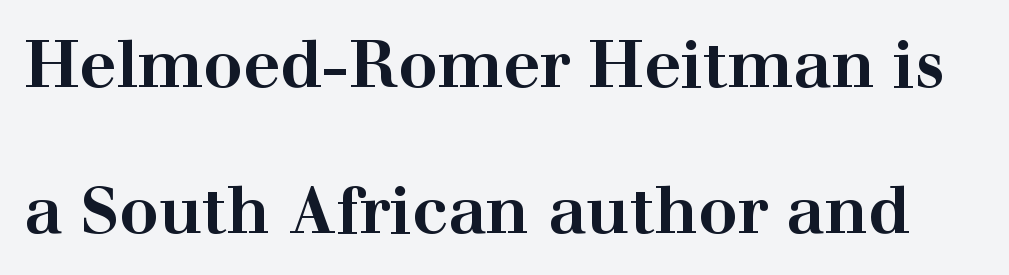
{"serif": "yes", "italic": "no", "bold": "yes", "weight": "bold", "width": "wide", "stroke_contrast": "high", "x_height": "medium", "monospaced": "no", "underline": "no", "line_spacing": "loose", "line_spacing_ratio": 2.25, "letter_spacing": "normal", "letter_spacing_em": 0.0, "glyph_px": 65}
